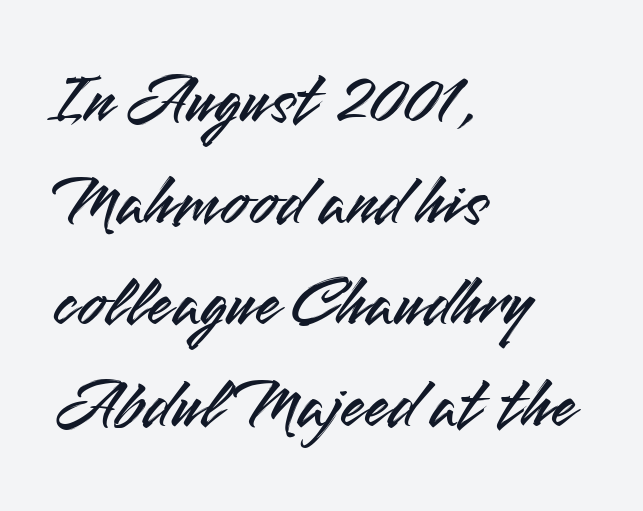
{"serif": "no", "width": "normal", "stroke_contrast": "medium", "x_height": "small", "monospaced": "no", "underline": "no", "align": "left", "line_spacing": "normal", "line_spacing_ratio": 1.43, "letter_spacing": "normal", "letter_spacing_em": 0.0, "glyph_px": 71}
